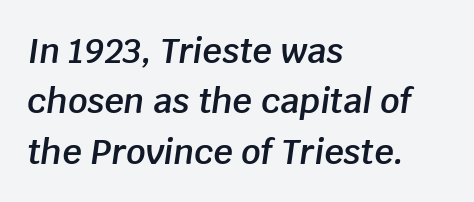
Type without underlining. Character widths vary here, with narrow letters taking less room than wide ones. One-word summary of the alignment: left. The text carries the slant typical of an italic or oblique font. Inter-character spacing is left at the font's built-in metrics.
